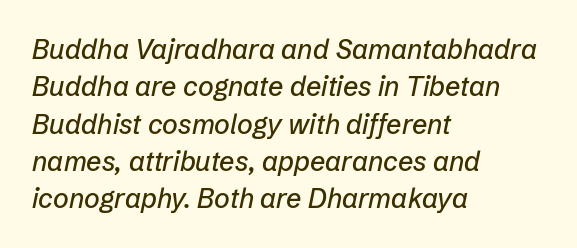
{"italic": "yes", "lean": "right", "slant_degrees": 12, "underline": "no", "align": "left", "line_spacing": "normal", "line_spacing_ratio": 1.38, "letter_spacing": "normal", "letter_spacing_em": 0.0, "glyph_px": 27}
